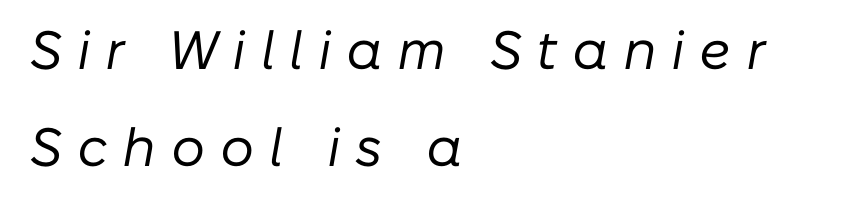
The image shows 54 px regular-weight type, italic (leaning right); set left-aligned, line spacing 1.8x, unusually wide letter spacing (+0.27 em), not underlined; low stroke contrast and a medium x-height.
